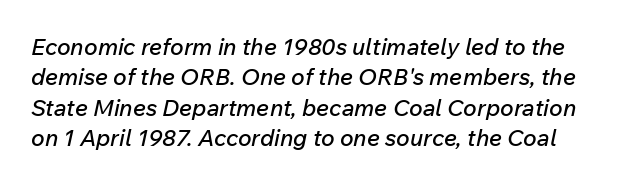
{"italic": "yes", "lean": "right", "slant_degrees": 12, "underline": "no", "line_spacing": "normal", "line_spacing_ratio": 1.32, "letter_spacing": "normal", "letter_spacing_em": 0.0, "glyph_px": 23}
